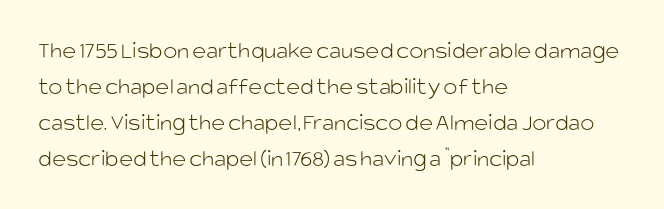
{"italic": "no", "bold": "no", "underline": "no", "align": "left", "line_spacing": "normal", "line_spacing_ratio": 1.5, "letter_spacing": "normal", "letter_spacing_em": 0.0, "glyph_px": 24}
